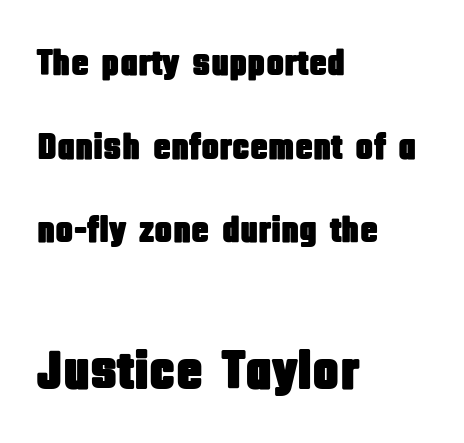
The image shows 55 px condensed sans-serif type, upright; set left-aligned, loose line spacing (2.26x), normal letter spacing, not underlined; the second (bottom) block is 1.49x larger; low stroke contrast and a large x-height.
